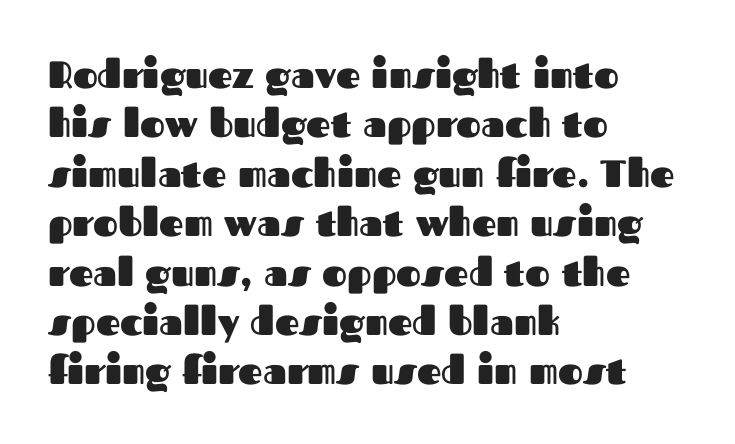
Q: Is the text bold? A: Yes.
Q: Is the text italic (slanted)? A: No, it is upright.
Q: Is the typeface a serif or a sans-serif typeface? A: Sans-serif.
Q: Is the text underlined? A: No.
Q: How is the paragraph aligned? A: Left-aligned.
Q: Is the spacing between letters normal or unusually wide? A: Normal.
Q: Is the spacing between lines tight, normal or loose? A: Normal.
Q: Width (condensed, normal, or wide)? A: Normal.
Q: Stroke contrast? A: Medium.
Q: x-height? A: Medium.
Q: Monospaced? A: No.
